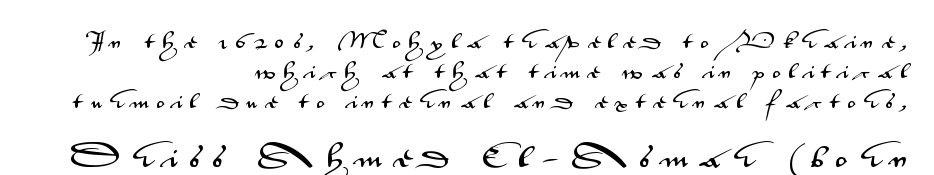
{"underline": "no", "align": "right", "line_spacing_ratio": 1.77, "letter_spacing": "wide", "letter_spacing_em": 0.48, "larger_block": "second", "size_ratio": 1.47, "glyph_px": 25}
